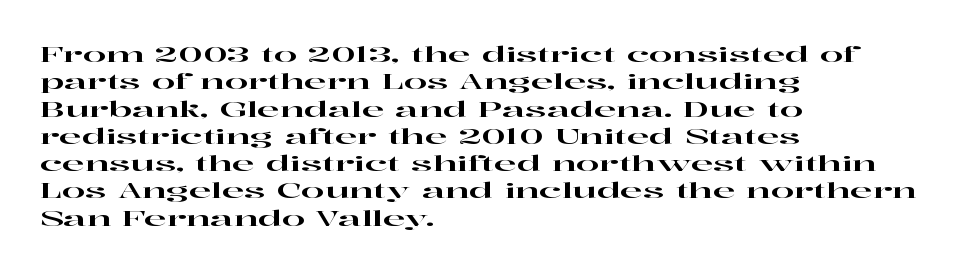
The image shows 21 px text type, upright; set left-aligned, normal line spacing (1.3x), normal letter spacing, not underlined.
